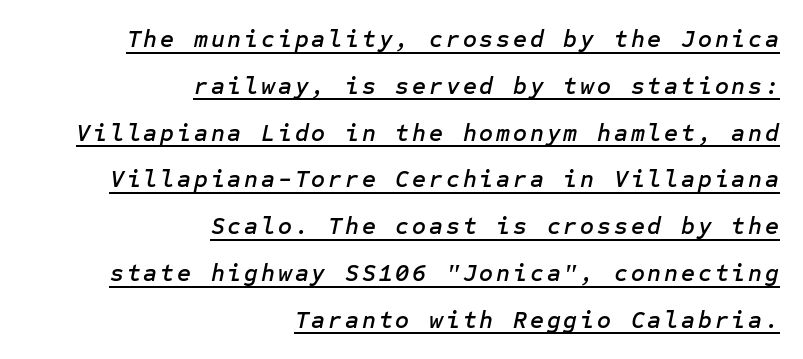
The lettering is marked with a stroke running underneath it. In terms of leading, this rendering errs on the spacious side. The text block is weighted toward the right margin, trailing off unevenly leftward. There's an unmistakable incline to the writing here.
